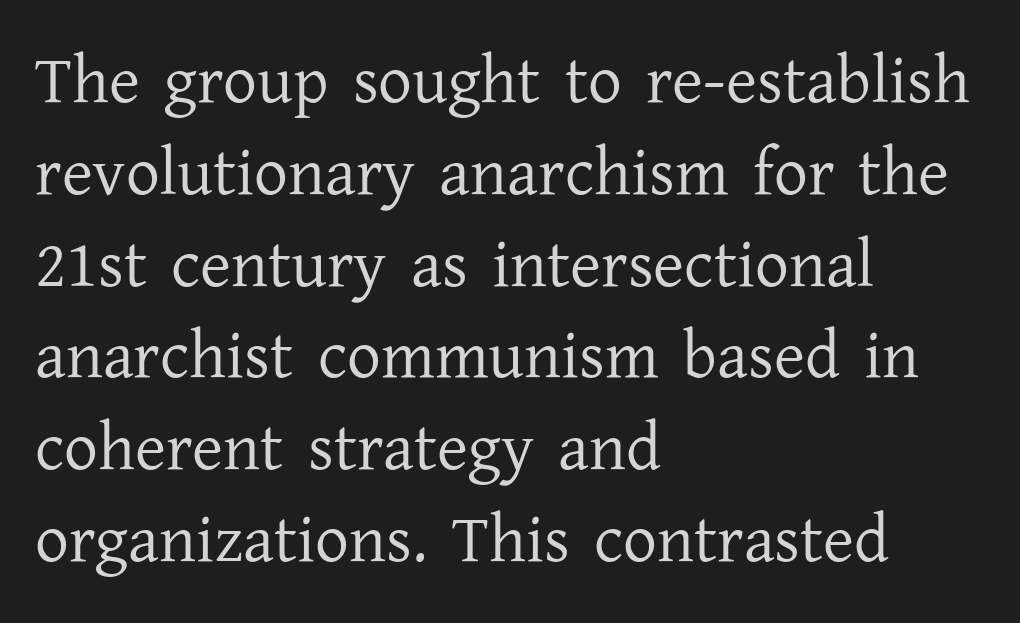
Regarding leading, the lines here are spaced in the standard way. The font sits on the lighter half of the weight spectrum, regular included. The letters advance in unequal steps, a hallmark of proportional type. How are the letters spaced? Ordinarily, with no added tracking.
